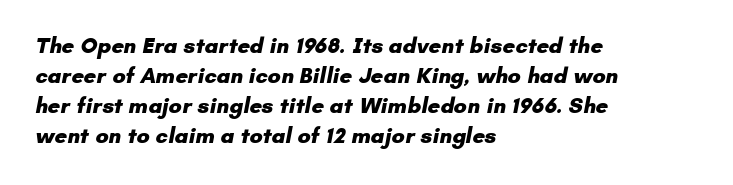
The image shows 22 px bold type; set left-aligned, normal line spacing (1.36x), normal letter spacing, not underlined.
